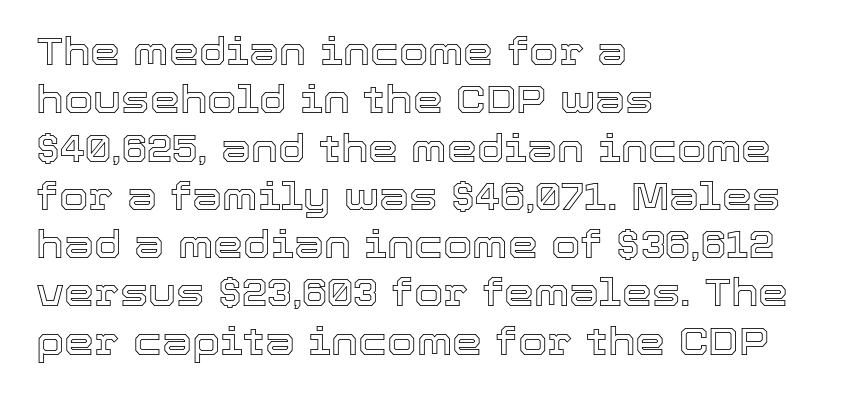
Typeset ragged right — the left edge is the straight one. The letters stand straight up with perfectly vertical stems. Letter spacing: default. The face used here is proportionally spaced, like ordinary book or web type.
